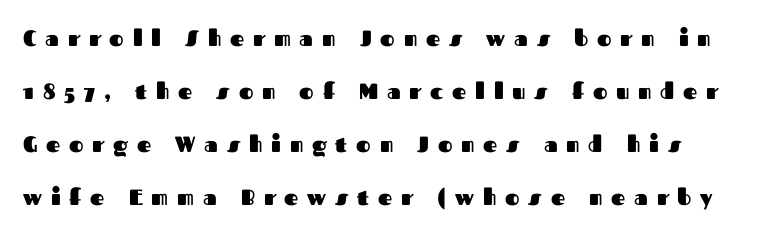
{"italic": "no", "bold": "yes", "underline": "no", "line_spacing": "loose", "line_spacing_ratio": 2.41, "letter_spacing": "wide", "letter_spacing_em": 0.4, "glyph_px": 22}
